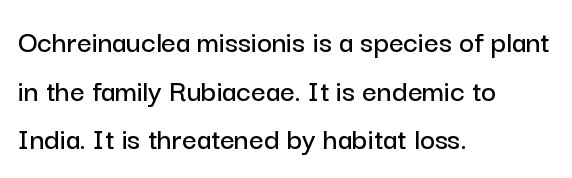
The image shows 32 px sans-serif type, upright; set left-aligned, normal line spacing (1.52x), normal letter spacing, not underlined; low stroke contrast and a medium x-height.
